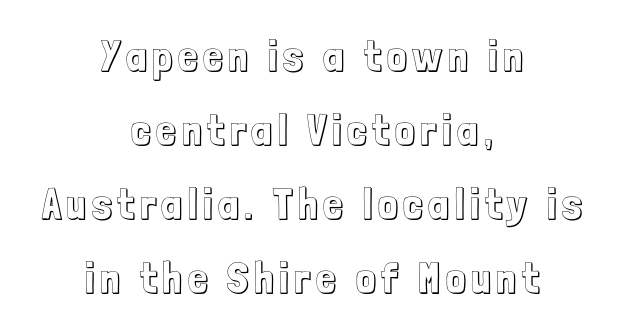
The image shows 43 px condensed type, upright; set centered, line spacing 1.72x, not underlined; a medium x-height.
